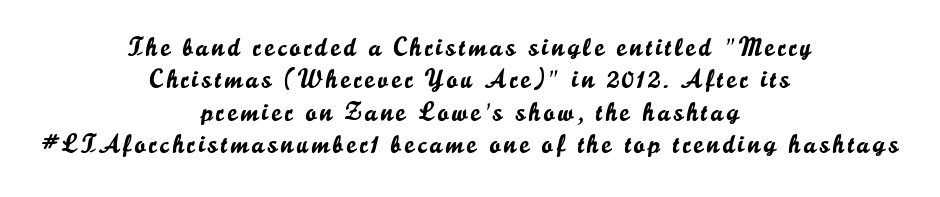
{"underline": "no", "align": "center", "line_spacing": "normal", "line_spacing_ratio": 1.25, "glyph_px": 26}
